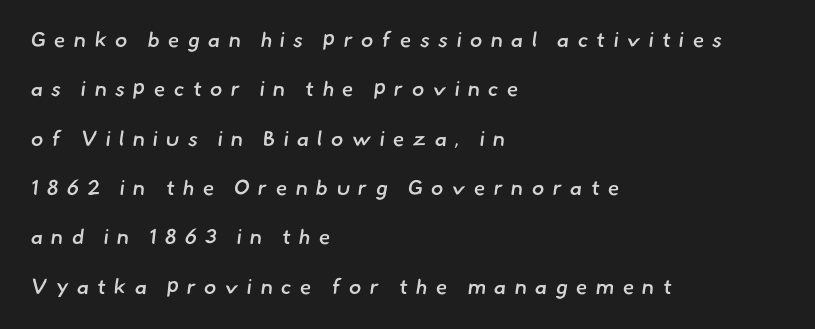
{"bold": "semi", "underline": "no", "align": "left", "line_spacing": "loose", "line_spacing_ratio": 2.35, "letter_spacing": "wide", "letter_spacing_em": 0.39, "glyph_px": 21}
